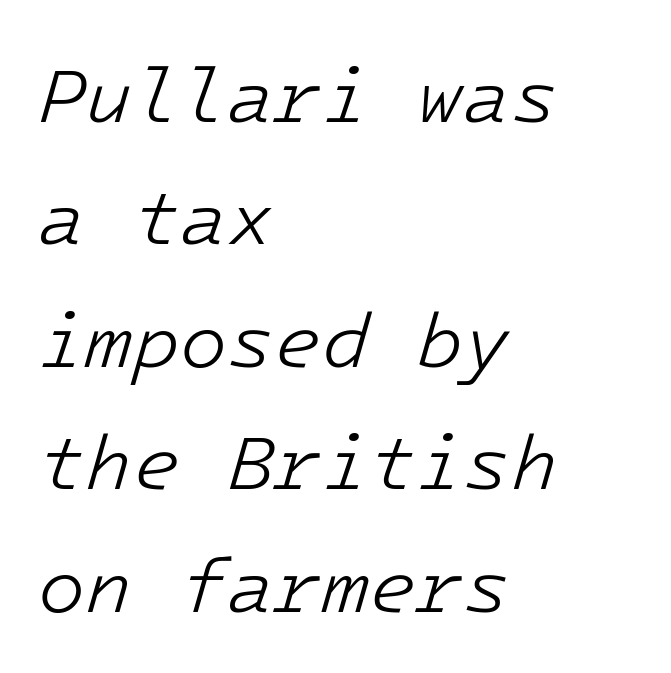
These lines stack with their left ends in a neat column. These lines were composed using italics. Unbolded letterforms with no extra heft. Successive baselines arrive at the customary interval.
